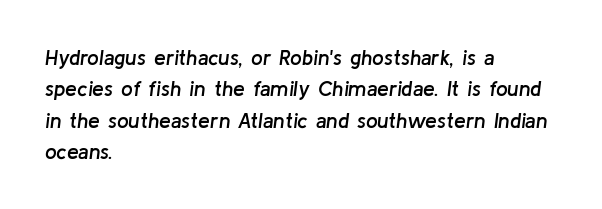
Caption: multi-line text, flush left, ragged right. The line texture is even and compact thanks to regular tracking. Bare-footed words on every line. Summary of vertical rhythm: regular, with standard interline spacing.
